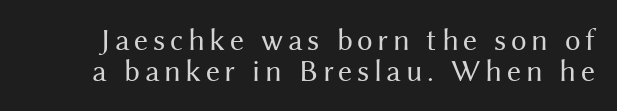
{"serif": "no", "italic": "no", "bold": "no", "weight": "regular", "width": "normal", "stroke_contrast": "medium", "x_height": "medium", "monospaced": "no", "underline": "no", "line_spacing": "tight", "line_spacing_ratio": 1.0, "glyph_px": 31}
